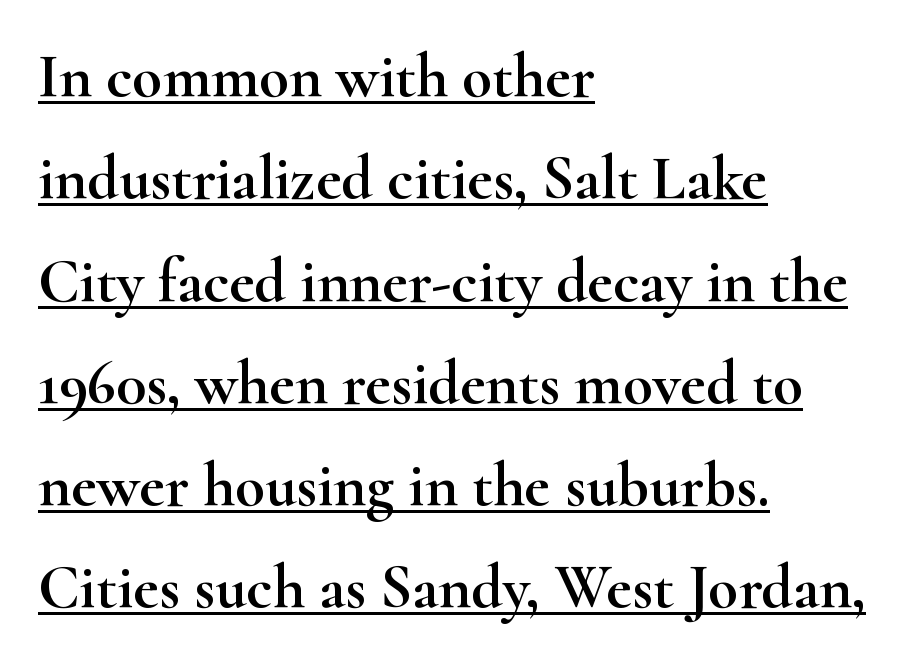
Each new line begins a customary step beneath the previous one. The passage shown is underscored from start to finish. The designer went with a serif here, giving each stem small feet. This sample has the flowing, uneven cadence of proportional lettering. These lines are set flush left with a ragged right edge.
